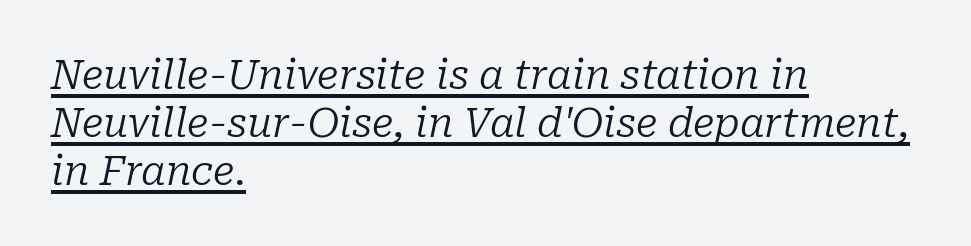
Q: Is the text bold? A: No.
Q: Is the text italic (slanted)? A: Yes, it leans right by about 10 degrees.
Q: Is the typeface a serif or a sans-serif typeface? A: Serif.
Q: Is the text underlined? A: Yes.
Q: How is the paragraph aligned? A: Left-aligned.
Q: Is the spacing between letters normal or unusually wide? A: Normal.
Q: Width (condensed, normal, or wide)? A: Normal.
Q: Stroke contrast? A: Low.
Q: x-height? A: Medium.
Q: Monospaced? A: No.
